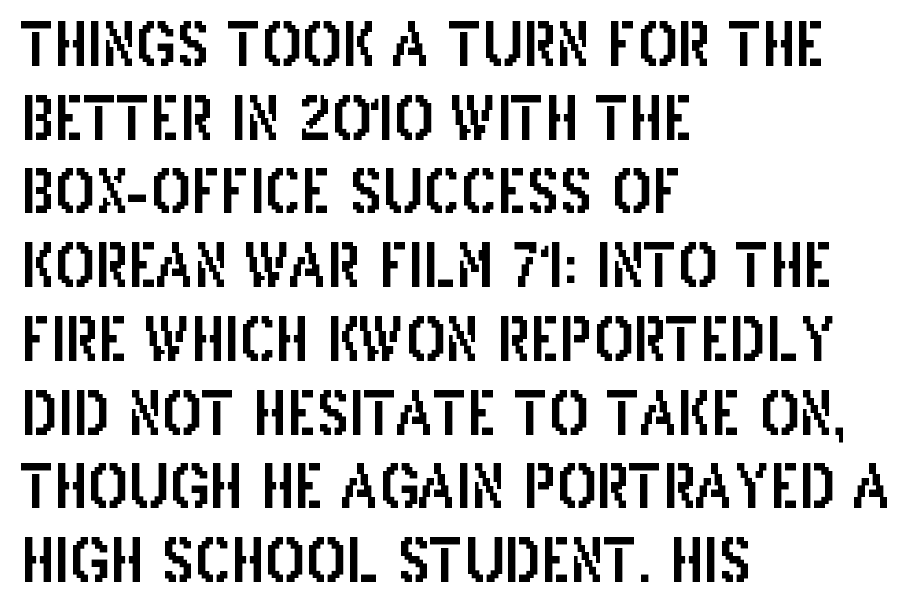
{"serif": "no", "italic": "no", "width": "condensed", "stroke_contrast": "low", "x_height": "large", "monospaced": "no", "underline": "no", "align": "left", "line_spacing": "normal", "line_spacing_ratio": 1.25, "letter_spacing": "normal", "letter_spacing_em": 0.0, "glyph_px": 59}
